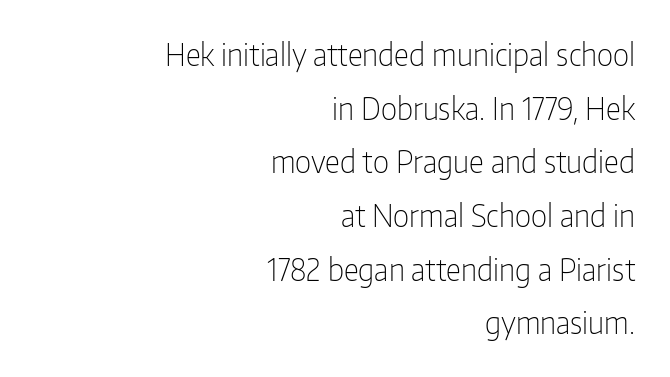
{"serif": "no", "italic": "no", "bold": "no", "weight": "light", "width": "condensed", "stroke_contrast": "low", "x_height": "medium", "monospaced": "no", "underline": "no", "align": "right", "line_spacing_ratio": 1.79, "letter_spacing": "normal", "letter_spacing_em": 0.0, "glyph_px": 30}
